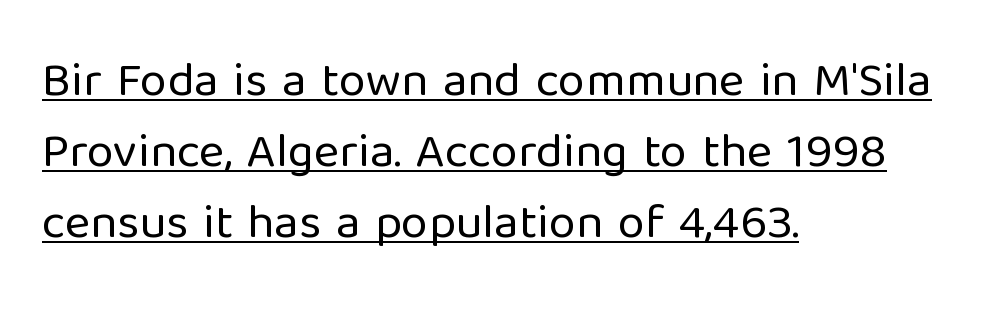
Q: Is the text bold? A: No.
Q: Is the text italic (slanted)? A: No, it is upright.
Q: Is the typeface a serif or a sans-serif typeface? A: Sans-serif.
Q: Is the text underlined? A: Yes.
Q: How is the paragraph aligned? A: Left-aligned.
Q: Is the spacing between letters normal or unusually wide? A: Normal.
Q: Is the spacing between lines tight, normal or loose? A: Normal.
Q: Width (condensed, normal, or wide)? A: Normal.
Q: Stroke contrast? A: Low.
Q: x-height? A: Medium.
Q: Monospaced? A: No.
